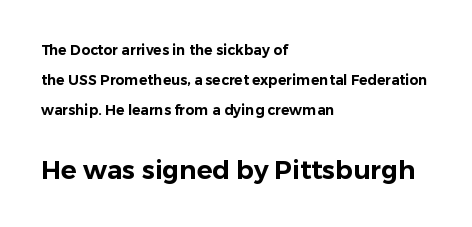
{"italic": "no", "underline": "no", "align": "left", "line_spacing": "loose", "line_spacing_ratio": 2.16, "letter_spacing": "normal", "letter_spacing_em": 0.0, "larger_block": "second", "size_ratio": 1.86, "glyph_px": 26}
